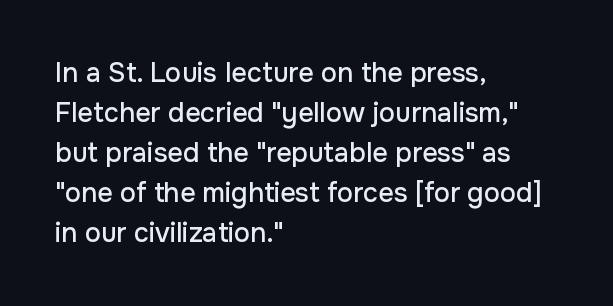
{"italic": "no", "underline": "no", "align": "left", "line_spacing": "normal", "line_spacing_ratio": 1.48, "letter_spacing": "normal", "letter_spacing_em": 0.0, "glyph_px": 27}
